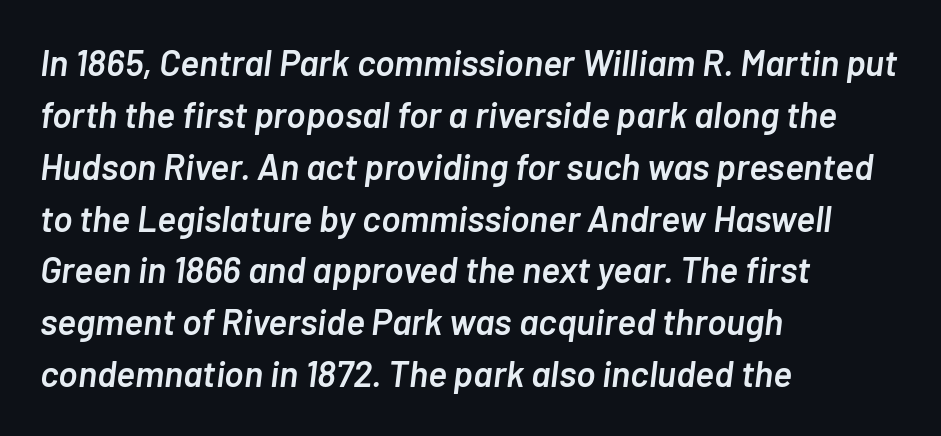
The image shows 36 px semibold type, italic (leaning right); set left-aligned, normal line spacing (1.44x), normal letter spacing, not underlined; low stroke contrast and a medium x-height.
